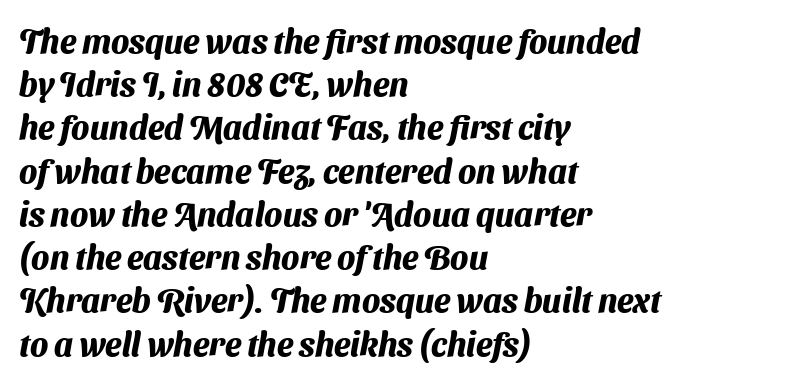
{"serif": "no", "bold": "yes", "weight": "heavy", "width": "normal", "stroke_contrast": "medium", "x_height": "medium", "monospaced": "no", "underline": "no", "align": "left", "line_spacing": "normal", "line_spacing_ratio": 1.31, "letter_spacing": "normal", "letter_spacing_em": 0.0, "glyph_px": 33}
